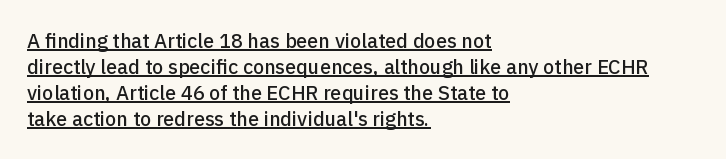
These characters rest on top of a visible drawn line. Does the copy run flush right? No — it runs flush left. The passage shown has conventional tracking throughout. Characters remain perfectly vertical along every line. Does the leading feel generous? No, just average.
